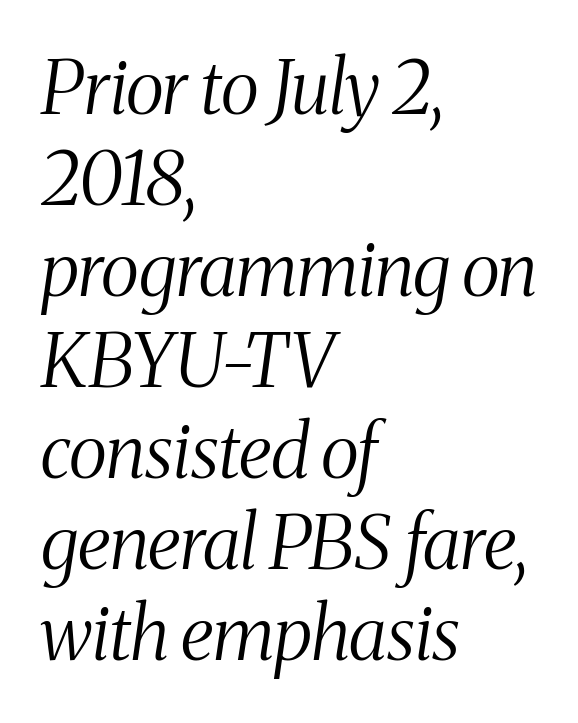
Q: Is the text bold? A: No.
Q: Is the text italic (slanted)? A: Yes, it leans right by about 8 degrees.
Q: Is the typeface a serif or a sans-serif typeface? A: Serif.
Q: Is the text underlined? A: No.
Q: How is the paragraph aligned? A: Left-aligned.
Q: Is the spacing between letters normal or unusually wide? A: Normal.
Q: Width (condensed, normal, or wide)? A: Condensed.
Q: Stroke contrast? A: Medium.
Q: x-height? A: Medium.
Q: Monospaced? A: No.
